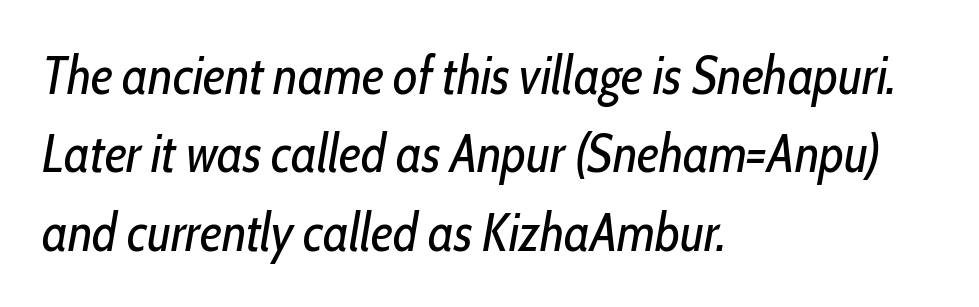
The image shows 53 px regular-weight, condensed type, italic (leaning right); set left-aligned, normal line spacing (1.48x), normal letter spacing, not underlined; low stroke contrast and a medium x-height.
